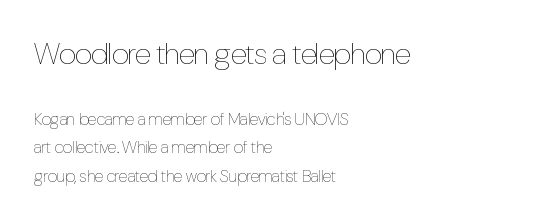
The image shows 30 px thin, condensed type, upright; set left-aligned, normal line spacing (1.67x), normal letter spacing, not underlined; the first (top) block is 1.76x larger; low stroke contrast and a medium x-height.
